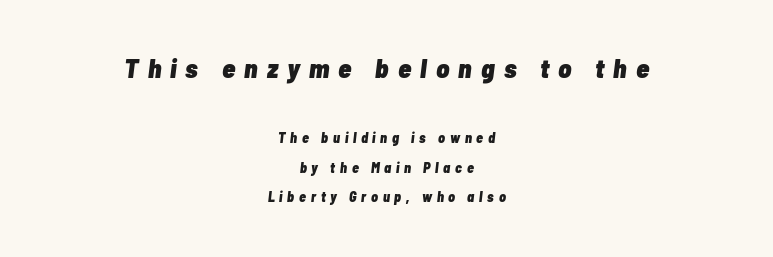
{"italic": "yes", "lean": "right", "slant_degrees": 7, "bold": "yes", "underline": "no", "align": "center", "line_spacing": "loose", "line_spacing_ratio": 2.1, "letter_spacing": "wide", "letter_spacing_em": 0.34, "larger_block": "first", "size_ratio": 1.93, "glyph_px": 27}
